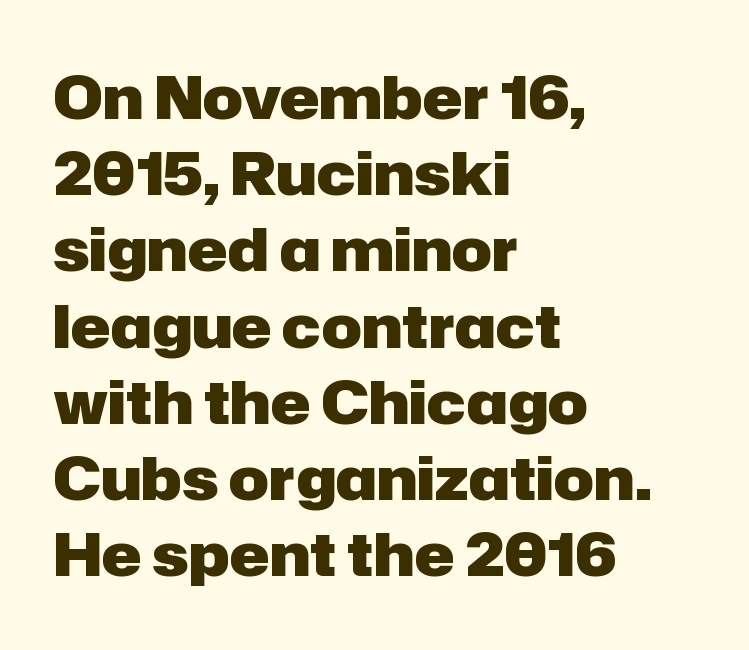
The image shows 60 px heavy sans-serif type, upright; set left-aligned, normal line spacing (1.27x), normal letter spacing, not underlined; low stroke contrast and a medium x-height.
